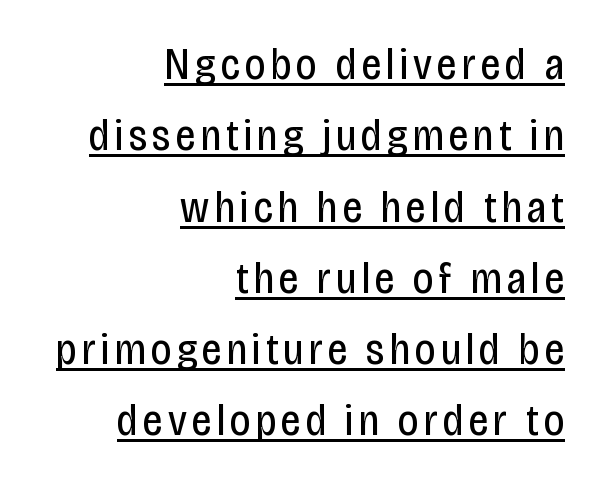
Q: Is the text bold? A: No.
Q: Is the text italic (slanted)? A: No, it is upright.
Q: Is the typeface a serif or a sans-serif typeface? A: Sans-serif.
Q: Is the text underlined? A: Yes.
Q: How is the paragraph aligned? A: Right-aligned.
Q: Is the spacing between lines tight, normal or loose? A: Normal.
Q: Width (condensed, normal, or wide)? A: Condensed.
Q: Stroke contrast? A: Low.
Q: x-height? A: Large.
Q: Monospaced? A: No.
